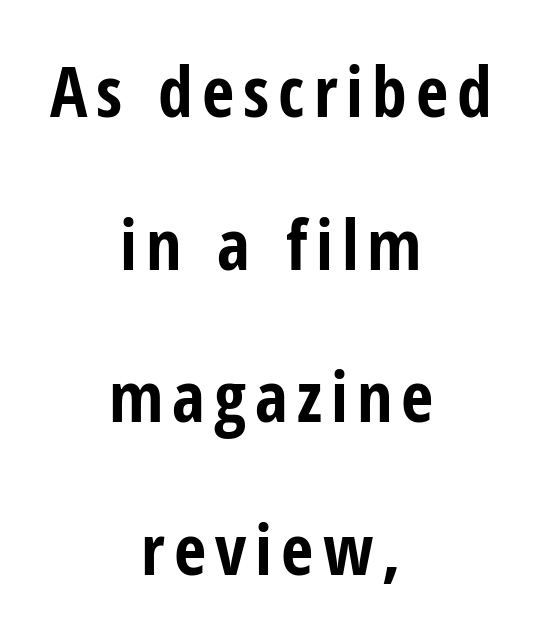
Italic: no, the glyphs are upright roman. A typesetter would call this proportional, since set widths differ per character. Interline gaps are noticeably wide in this sample. I'd call this a sans setting — the letters go barefoot. Thick stems and heavy bowls — unmistakably bold.
